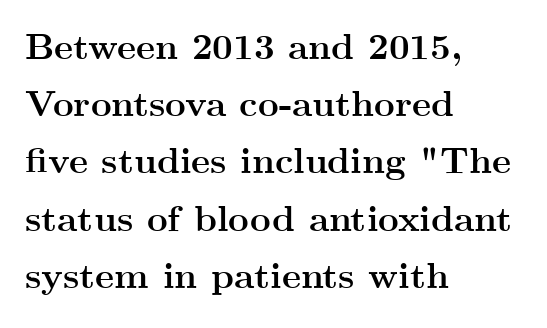
{"serif": "yes", "italic": "no", "bold": "yes", "weight": "semibold", "width": "wide", "stroke_contrast": "medium", "x_height": "small", "monospaced": "no", "underline": "no", "align": "left", "line_spacing": "normal", "line_spacing_ratio": 1.59, "letter_spacing": "normal", "letter_spacing_em": 0.0, "glyph_px": 36}
